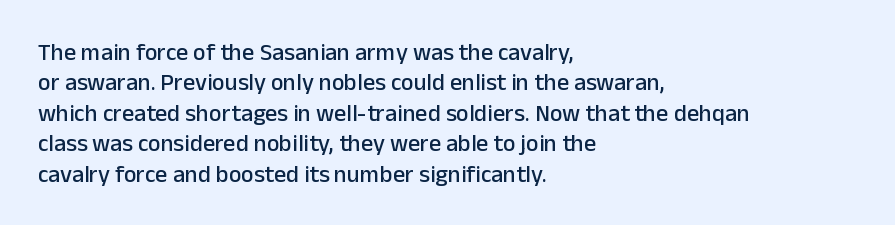
{"italic": "no", "underline": "no", "align": "left", "line_spacing": "normal", "line_spacing_ratio": 1.27, "letter_spacing": "normal", "letter_spacing_em": 0.0, "glyph_px": 24}
